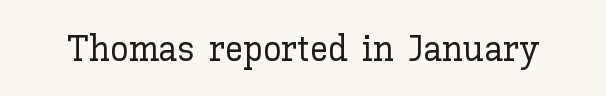
The image shows 37 px text type, upright; set normal letter spacing, not underlined; low stroke contrast and a medium x-height.
